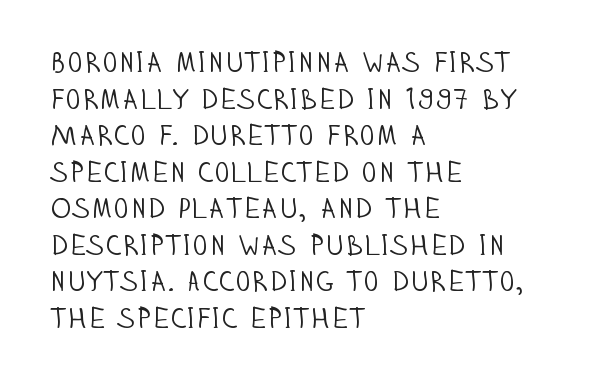
The image shows 29 px light, condensed sans-serif type, upright; set left-aligned, normal line spacing (1.26x), normal letter spacing, not underlined; low stroke contrast and a large x-height.
